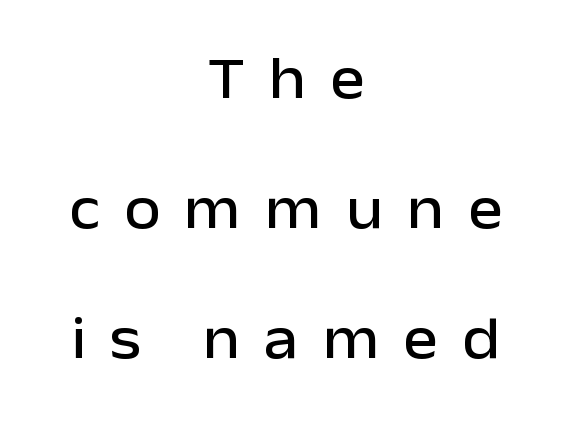
The glyphs are unaccompanied by any horizontal stroke below them. The compositor balanced each line on the midline. This sample has the flowing, uneven cadence of proportional lettering. Regarding serifs, this sample does without them. Ordinary non-slanted type is in use.
